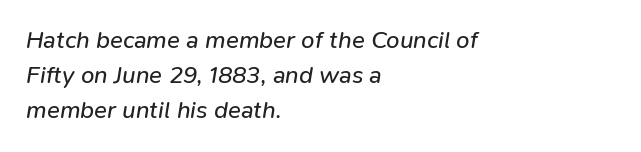
{"italic": "yes", "lean": "right", "slant_degrees": 9, "bold": "no", "underline": "no", "align": "left", "line_spacing": "normal", "line_spacing_ratio": 1.46, "letter_spacing": "normal", "letter_spacing_em": 0.0, "glyph_px": 24}
